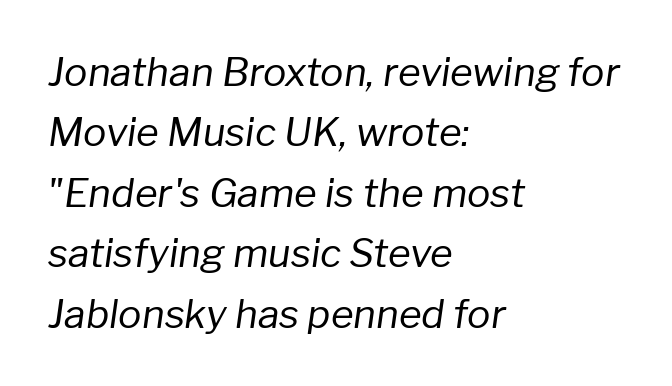
Q: Is the text bold? A: No.
Q: Is the text italic (slanted)? A: Yes, it leans right by about 8 degrees.
Q: Is the text underlined? A: No.
Q: How is the paragraph aligned? A: Left-aligned.
Q: Is the spacing between letters normal or unusually wide? A: Normal.
Q: Is the spacing between lines tight, normal or loose? A: Normal.
Q: Width (condensed, normal, or wide)? A: Normal.
Q: Stroke contrast? A: Low.
Q: x-height? A: Medium.
Q: Monospaced? A: No.
